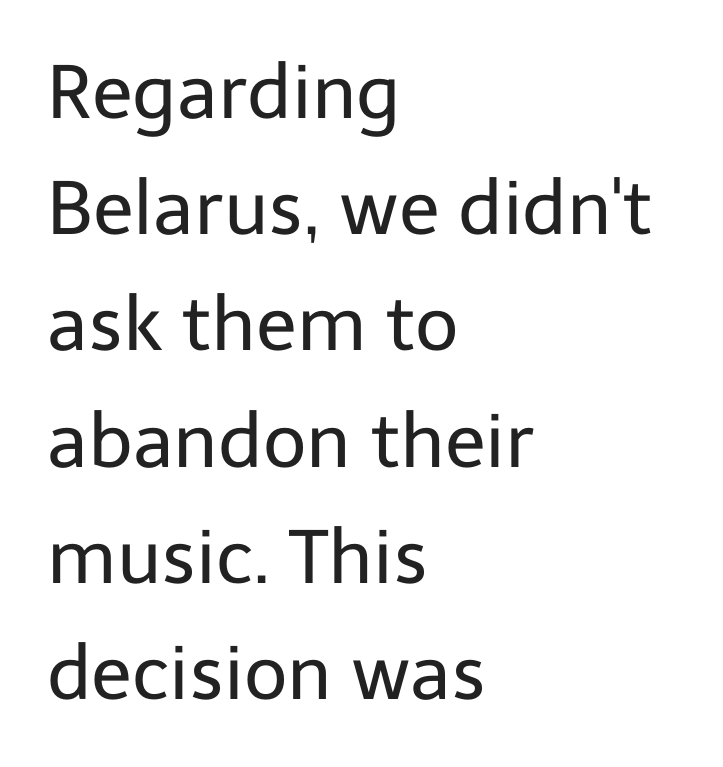
Weight: not bold — regular or lighter. The rendering keeps characters at their native spacing. Descenders are the only things crossing below the line. Where is the straight margin? On the left. Do the letters lean? They stand straight.
